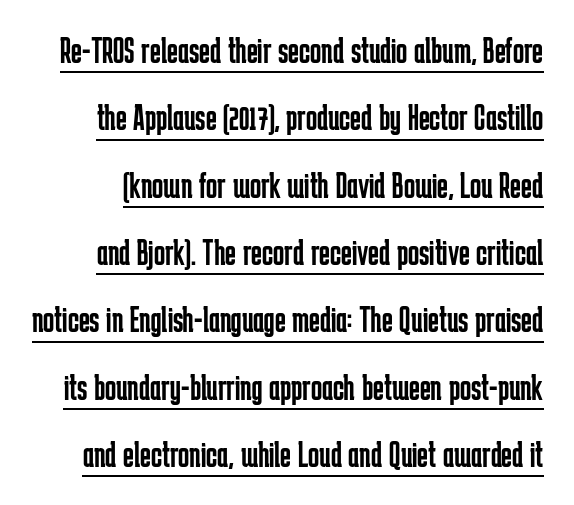
Q: Is the text bold? A: No.
Q: Is the text italic (slanted)? A: No, it is upright.
Q: Is the typeface a serif or a sans-serif typeface? A: Sans-serif.
Q: Is the text underlined? A: Yes.
Q: Is the spacing between letters normal or unusually wide? A: Normal.
Q: Width (condensed, normal, or wide)? A: Condensed.
Q: Stroke contrast? A: Low.
Q: x-height? A: Medium.
Q: Monospaced? A: No.
